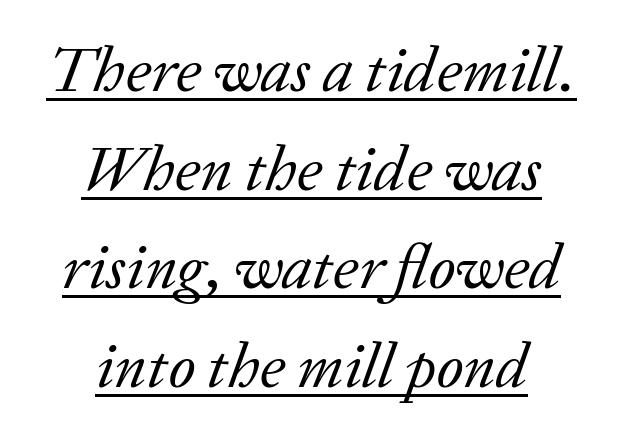
Q: Is the text bold? A: No.
Q: Is the text italic (slanted)? A: Yes, it leans right by about 20 degrees.
Q: Is the typeface a serif or a sans-serif typeface? A: Serif.
Q: Is the text underlined? A: Yes.
Q: Is the spacing between letters normal or unusually wide? A: Normal.
Q: Is the spacing between lines tight, normal or loose? A: Normal.
Q: Width (condensed, normal, or wide)? A: Normal.
Q: Stroke contrast? A: Low.
Q: x-height? A: Medium.
Q: Monospaced? A: No.
